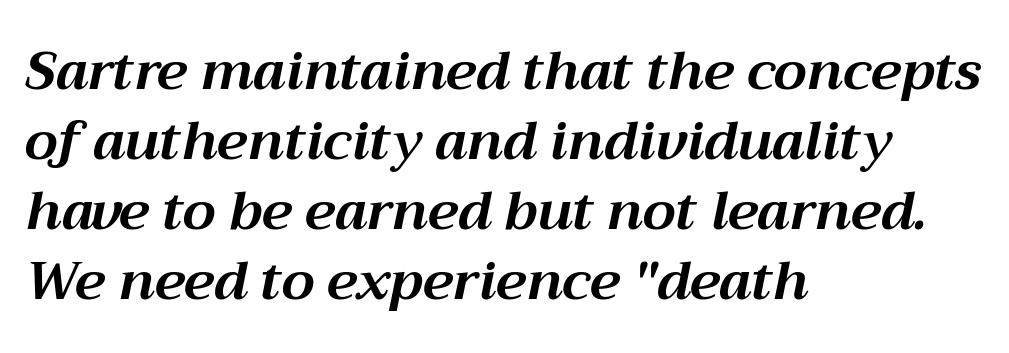
The image shows 53 px bold type, italic (leaning right); set left-aligned, normal line spacing (1.32x), normal letter spacing, not underlined; medium stroke contrast and a medium x-height.
